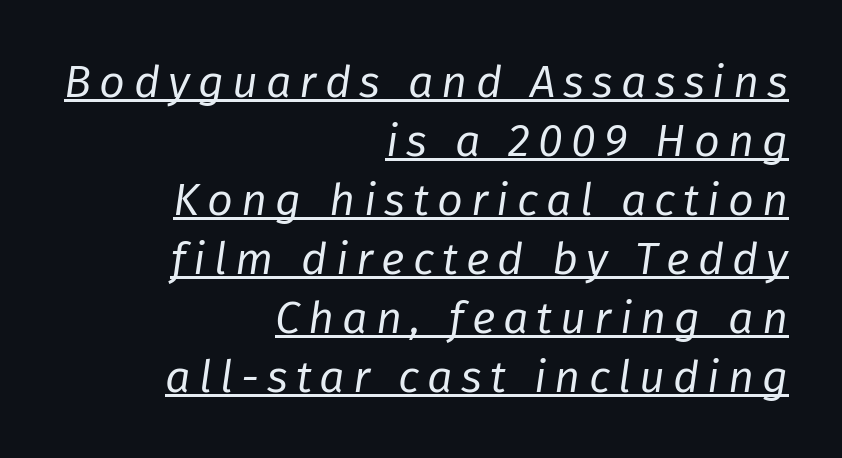
{"italic": "yes", "lean": "right", "slant_degrees": 8, "bold": "no", "weight": "regular", "width": "normal", "stroke_contrast": "low", "x_height": "medium", "monospaced": "no", "underline": "yes", "align": "right", "line_spacing": "normal", "line_spacing_ratio": 1.31, "glyph_px": 45}
